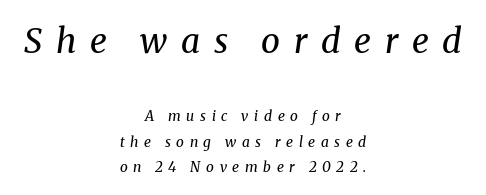
{"serif": "yes", "italic": "yes", "lean": "right", "slant_degrees": 8, "bold": "no", "weight": "regular", "width": "normal", "stroke_contrast": "medium", "x_height": "medium", "monospaced": "no", "underline": "no", "align": "center", "line_spacing_ratio": 1.8, "letter_spacing": "wide", "letter_spacing_em": 0.4, "larger_block": "first", "size_ratio": 2.43, "glyph_px": 34}
